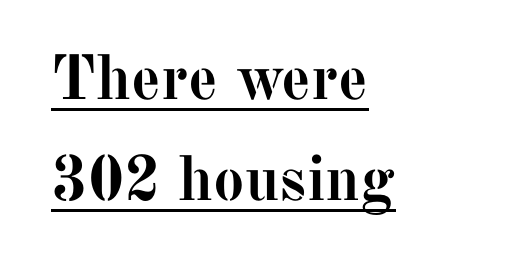
{"serif": "yes", "italic": "no", "bold": "yes", "weight": "semibold", "width": "normal", "stroke_contrast": "medium", "x_height": "medium", "monospaced": "no", "underline": "yes", "align": "left", "line_spacing": "normal", "line_spacing_ratio": 1.61, "letter_spacing": "normal", "letter_spacing_em": 0.0, "glyph_px": 63}
